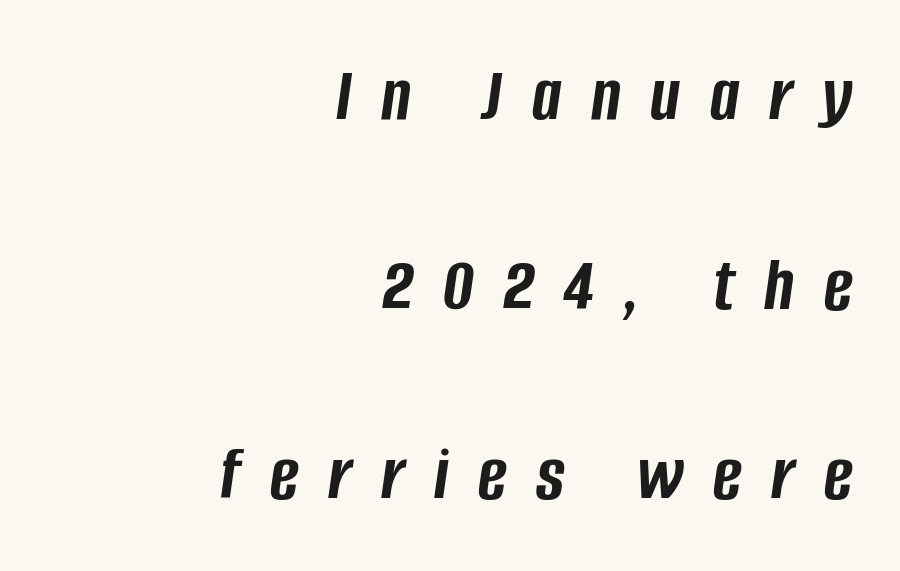
Rule under the text: the space is simply empty. Note the varied advance widths — an 'i' is clearly narrower than an 'm'. How heavy is the stroke? Heavy — this is a bold. The passage is arranged like a letterhead date or caption credit — flush right.
